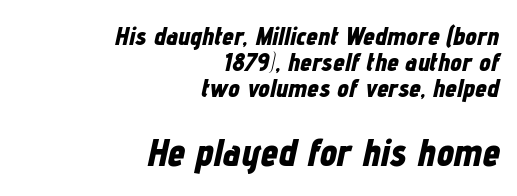
Plain, unruled lines of type. The composition opens small and finishes big. Is the type slanted? Yes — the strokes lean at a clear angle. Here the glyphs are tracked normally, forming tight word shapes. This sample has the flowing, uneven cadence of proportional lettering.
